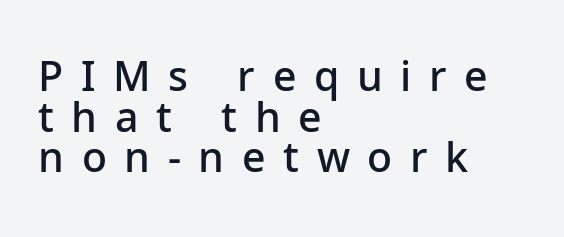
Each word looks stretched out because of the extra space between its letters. Compared with a centered layout, this one pins lines to the left instead. Nobody drew a line under any word here. These lines were composed using upright roman letters. Do the characters align in a grid? No, the font is proportional.
